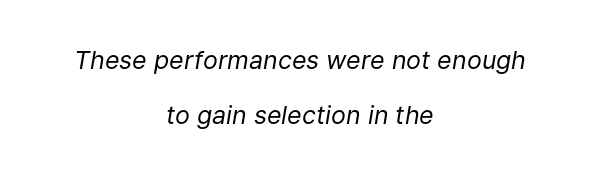
{"italic": "yes", "lean": "right", "slant_degrees": 9, "bold": "no", "underline": "no", "align": "center", "line_spacing": "loose", "line_spacing_ratio": 2.19, "letter_spacing": "normal", "letter_spacing_em": 0.0, "glyph_px": 25}
